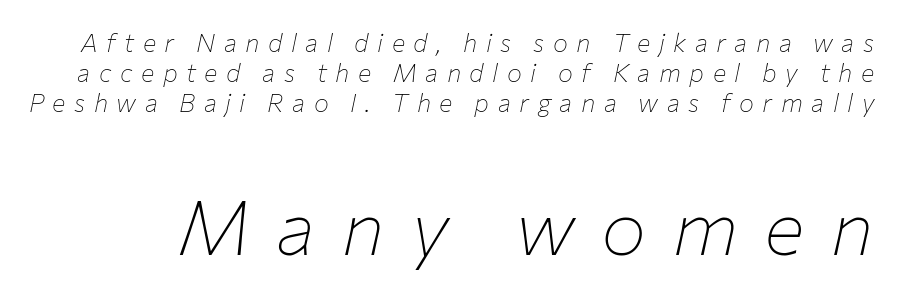
No letter is thick-stroked: the sample isn't bold. These lines are rendered in a variable-pitch font. Characters follow at a spacing far wider than the type designer built in. Compare the two chunks: the lower has the greater cap height. No word sits above an underline. Style check: oblique.
